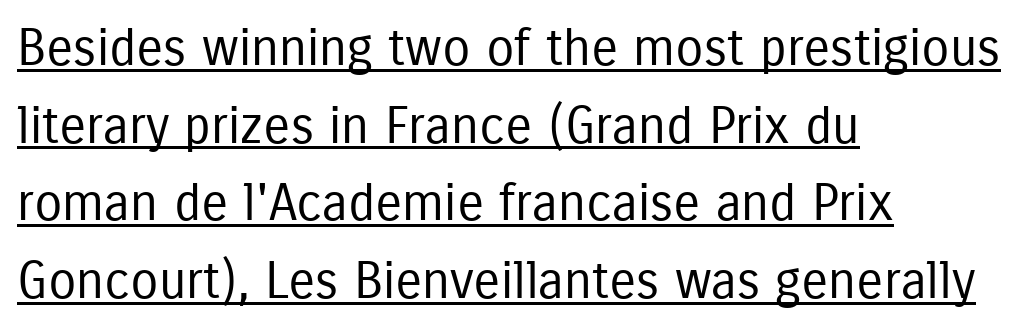
The image shows 51 px regular-weight, condensed sans-serif type, upright; set left-aligned, normal line spacing (1.52x), normal letter spacing, underlined; low stroke contrast and a medium x-height.
